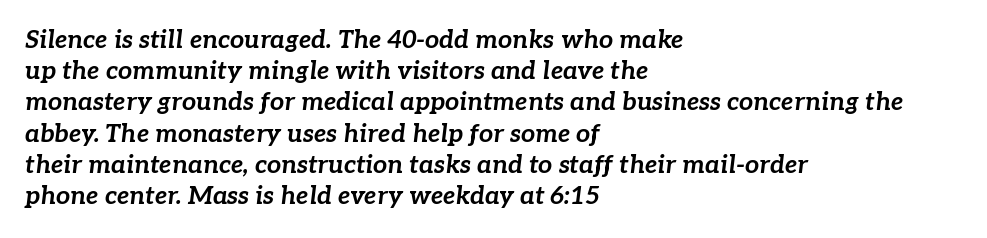
The image shows 25 px bold type, italic (leaning right); set left-aligned, normal line spacing (1.25x), normal letter spacing, not underlined.
